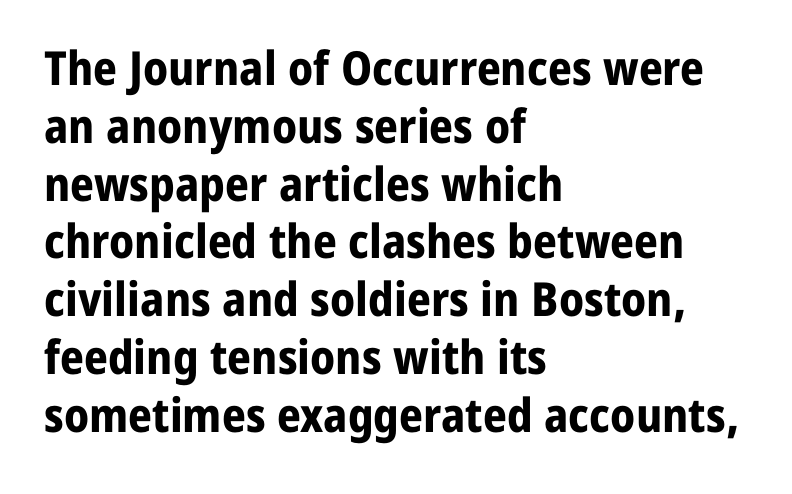
Rule under the text: the space is simply empty. This rendering uses left alignment, leaving the right contour irregular. The letters stand straight up with perfectly vertical stems. Looks like regular typesetting: each glyph gets only the width it needs.
